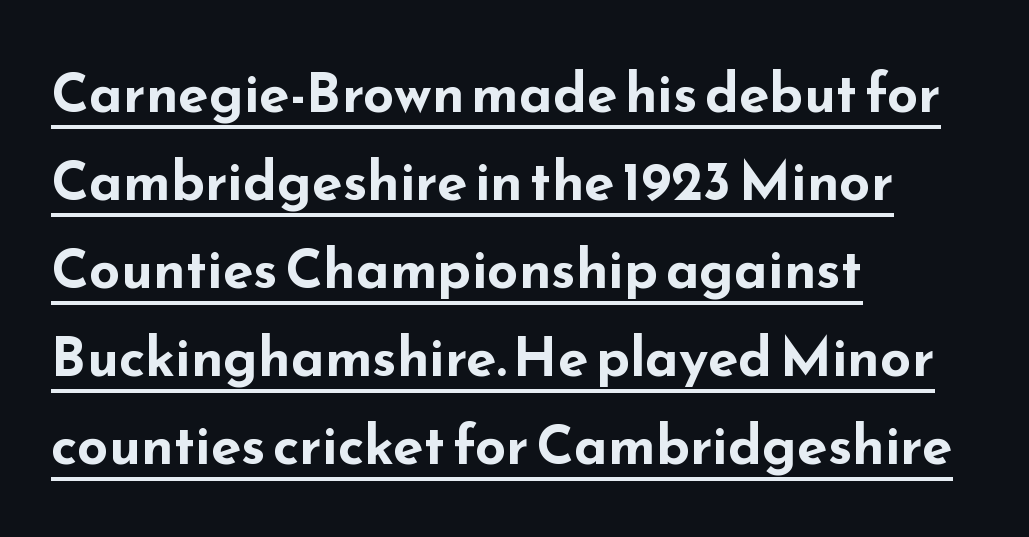
The image shows 55 px bold, wide sans-serif type, upright; set left-aligned, normal line spacing (1.6x), normal letter spacing, underlined; low stroke contrast and a small x-height.
